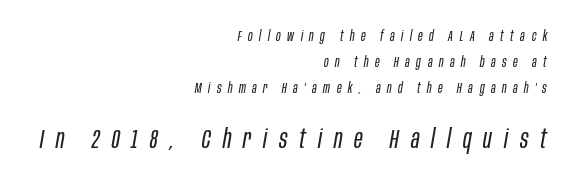
The image shows 26 px text type, italic (leaning right); set right-aligned, line spacing 1.85x, unusually wide letter spacing (+0.46 em), not underlined; the second (bottom) block is 1.86x larger.
